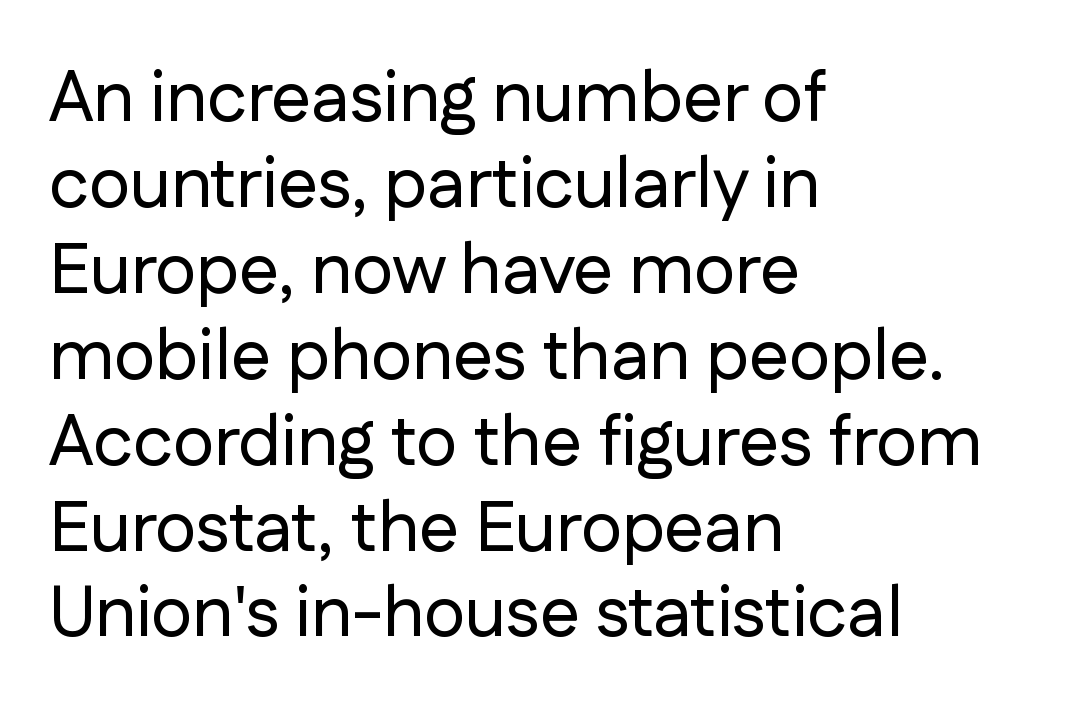
The image shows 71 px sans-serif type, upright; set left-aligned, line spacing 1.21x, normal letter spacing, not underlined; low stroke contrast and a medium x-height.
